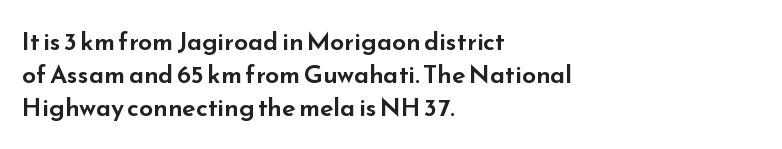
Q: Is the text italic (slanted)? A: No, it is upright.
Q: Is the text underlined? A: No.
Q: How is the paragraph aligned? A: Left-aligned.
Q: Is the spacing between letters normal or unusually wide? A: Normal.
Q: Is the spacing between lines tight, normal or loose? A: Normal.
